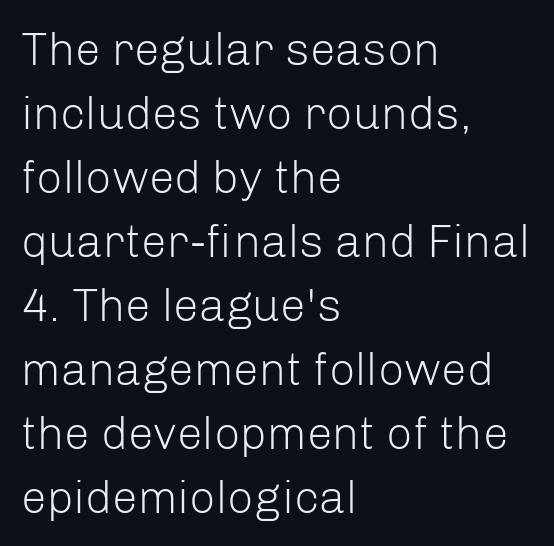
Typeset ragged right — the left edge is the straight one. Is this a fixed-width face? No — the glyphs have proportional, varying widths. Just letters on the line, the space beneath them empty. One glance says typical: line gaps are just what's usual. The rendering shows plain stroke endings on the letterforms — a sans-serif design.
